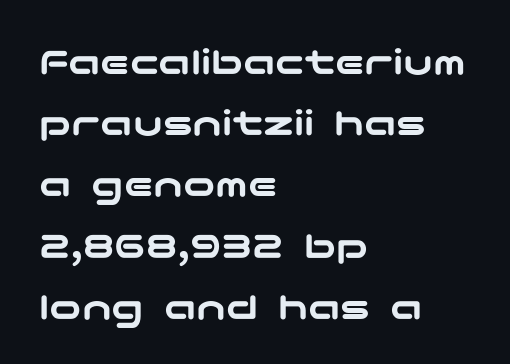
Q: Is the text italic (slanted)? A: No, it is upright.
Q: Is the typeface a serif or a sans-serif typeface? A: Sans-serif.
Q: Is the text underlined? A: No.
Q: How is the paragraph aligned? A: Left-aligned.
Q: Is the spacing between letters normal or unusually wide? A: Normal.
Q: Is the spacing between lines tight, normal or loose? A: Normal.
Q: Width (condensed, normal, or wide)? A: Wide.
Q: Stroke contrast? A: Low.
Q: x-height? A: Medium.
